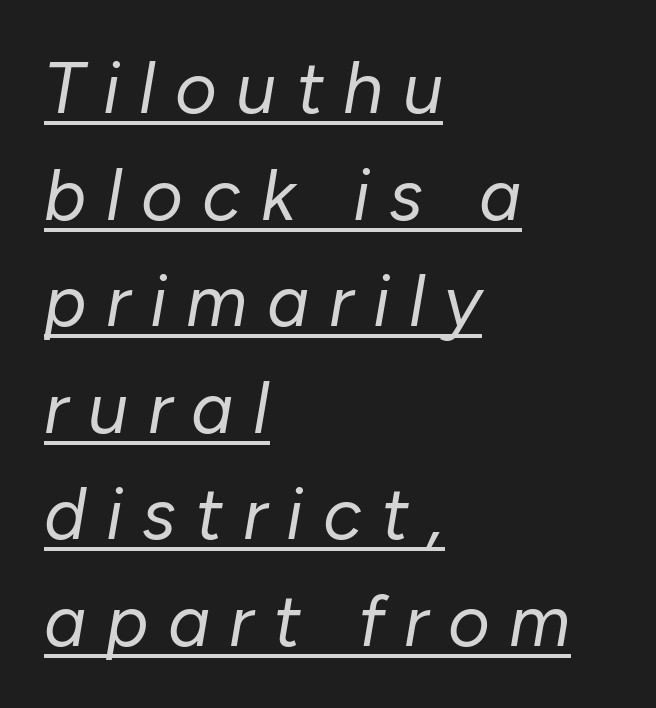
{"italic": "yes", "lean": "right", "slant_degrees": 10, "bold": "no", "weight": "regular", "width": "normal", "stroke_contrast": "low", "x_height": "medium", "monospaced": "no", "underline": "yes", "align": "left", "line_spacing": "normal", "line_spacing_ratio": 1.48, "letter_spacing": "wide", "letter_spacing_em": 0.27, "glyph_px": 72}
